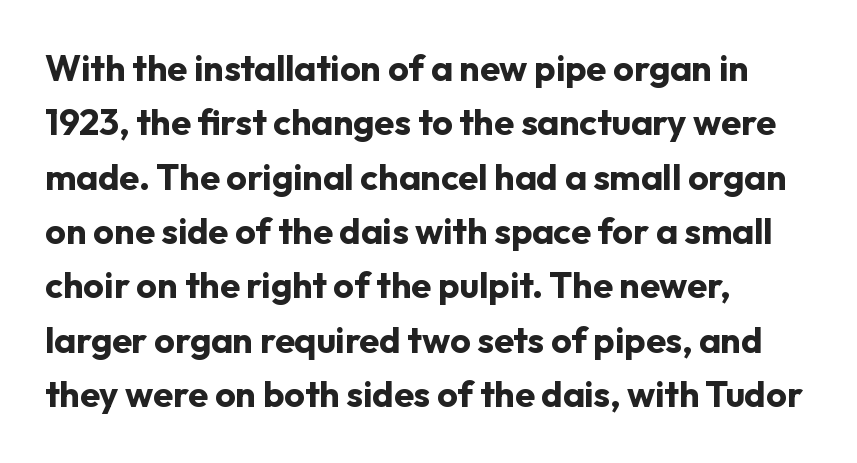
{"serif": "no", "italic": "no", "bold": "yes", "weight": "bold", "width": "normal", "stroke_contrast": "low", "x_height": "medium", "monospaced": "no", "underline": "no", "align": "left", "line_spacing": "normal", "line_spacing_ratio": 1.51, "letter_spacing": "normal", "letter_spacing_em": 0.0, "glyph_px": 36}
